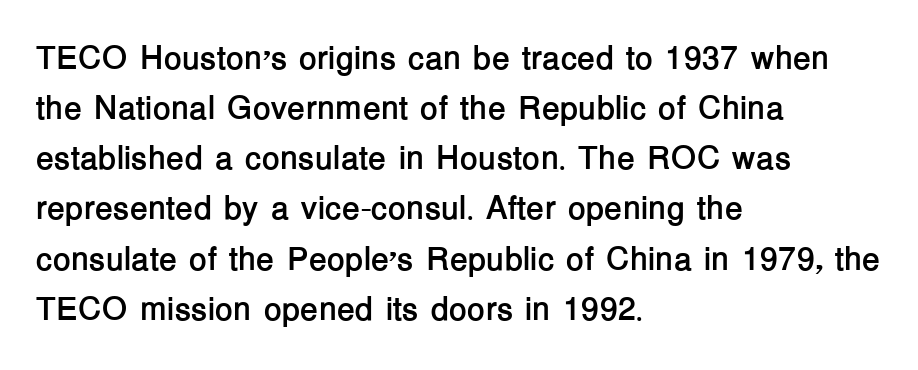
Q: Is the text bold? A: Yes.
Q: Is the text italic (slanted)? A: No, it is upright.
Q: Is the typeface a serif or a sans-serif typeface? A: Sans-serif.
Q: Is the text underlined? A: No.
Q: How is the paragraph aligned? A: Left-aligned.
Q: Is the spacing between letters normal or unusually wide? A: Normal.
Q: Is the spacing between lines tight, normal or loose? A: Normal.
Q: Width (condensed, normal, or wide)? A: Normal.
Q: Stroke contrast? A: Low.
Q: x-height? A: Medium.
Q: Monospaced? A: No.
